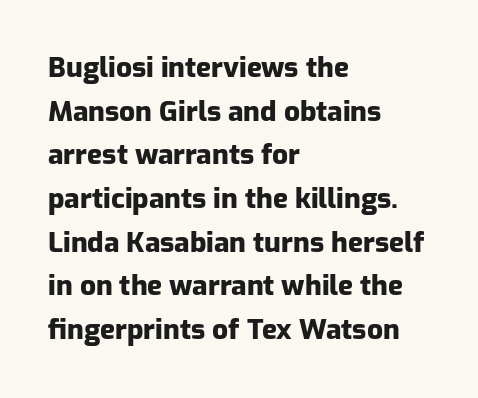
Q: Is the text bold? A: Yes.
Q: Is the text italic (slanted)? A: No, it is upright.
Q: Is the typeface a serif or a sans-serif typeface? A: Sans-serif.
Q: Is the text underlined? A: No.
Q: How is the paragraph aligned? A: Left-aligned.
Q: Is the spacing between letters normal or unusually wide? A: Normal.
Q: Is the spacing between lines tight, normal or loose? A: Normal.
Q: Width (condensed, normal, or wide)? A: Normal.
Q: Stroke contrast? A: Low.
Q: x-height? A: Medium.
Q: Monospaced? A: No.
